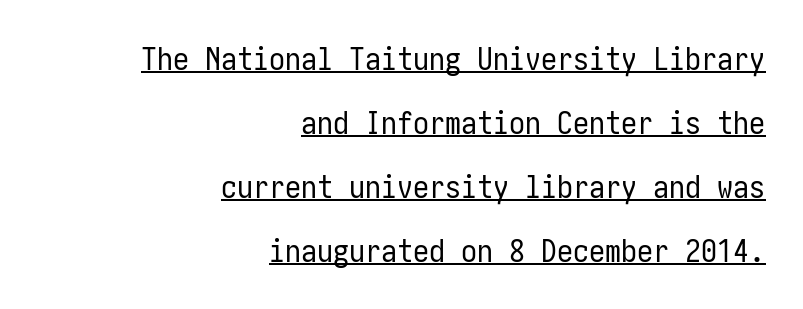
{"serif": "no", "italic": "no", "bold": "no", "weight": "regular", "width": "condensed", "stroke_contrast": "low", "x_height": "medium", "underline": "yes", "align": "right", "line_spacing": "loose", "line_spacing_ratio": 2.0, "letter_spacing": "normal", "letter_spacing_em": 0.0, "glyph_px": 32}
